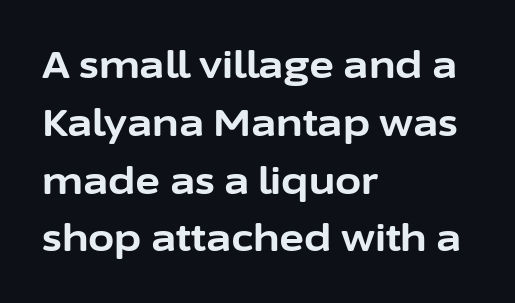
Alignment: flush left. Rule under the text: the space is simply empty. In terms of weight, the rendering is a true, heavy bold. Character widths vary here, with narrow letters taking less room than wide ones. Quick note: interline space is typical. Is there any slant? The stems are plumb.
